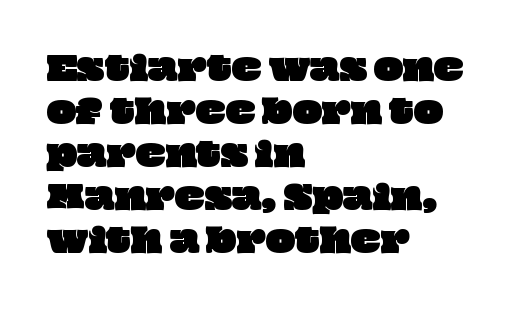
{"width": "wide", "stroke_contrast": "low", "x_height": "large", "monospaced": "no", "underline": "no", "align": "left", "line_spacing": "normal", "line_spacing_ratio": 1.39, "letter_spacing": "normal", "letter_spacing_em": 0.0, "glyph_px": 31}
